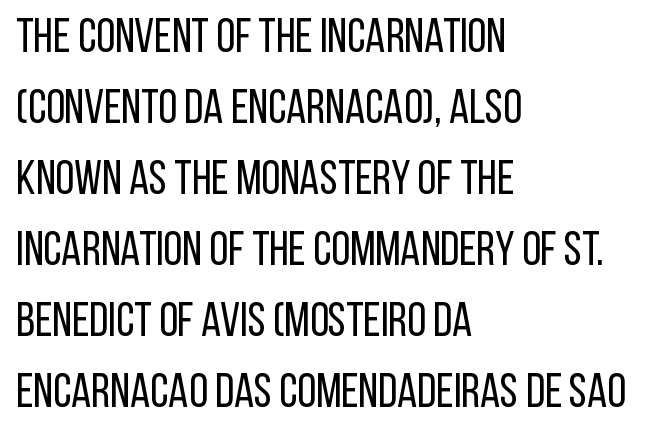
Q: Is the text bold? A: No.
Q: Is the text italic (slanted)? A: No, it is upright.
Q: Is the typeface a serif or a sans-serif typeface? A: Sans-serif.
Q: Is the text underlined? A: No.
Q: How is the paragraph aligned? A: Left-aligned.
Q: Is the spacing between letters normal or unusually wide? A: Normal.
Q: Is the spacing between lines tight, normal or loose? A: Normal.
Q: Width (condensed, normal, or wide)? A: Condensed.
Q: Stroke contrast? A: Low.
Q: x-height? A: Large.
Q: Monospaced? A: No.
